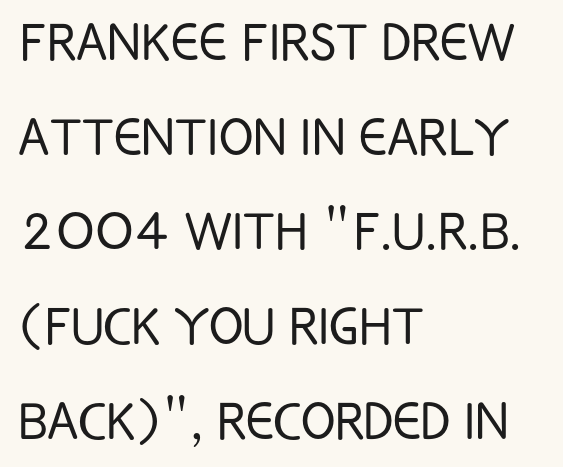
The image shows 64 px light, condensed sans-serif type, upright; set left-aligned, normal line spacing (1.48x), normal letter spacing, not underlined; low stroke contrast and a large x-height.
